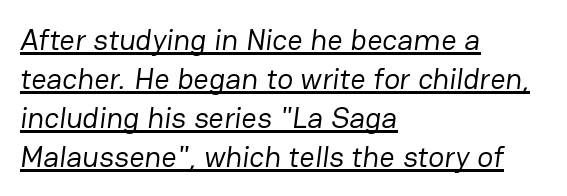
Notice how a bar underscores the lettering throughout. Horizontal alignment here is leftward, the default for most running prose. The passage shown is not bold in any degree. Stroke terminals: plain, sans-serif. The line texture is even and compact thanks to regular tracking.
